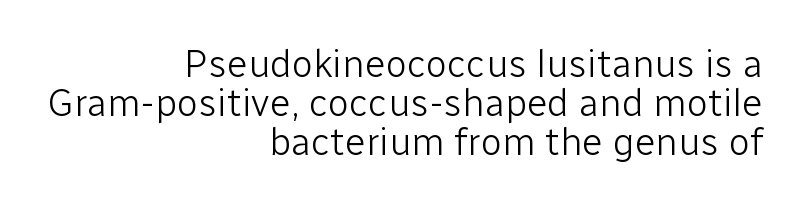
The image shows 39 px light sans-serif type, upright; set right-aligned, tight line spacing (1.0x), normal letter spacing, not underlined; low stroke contrast and a medium x-height.
